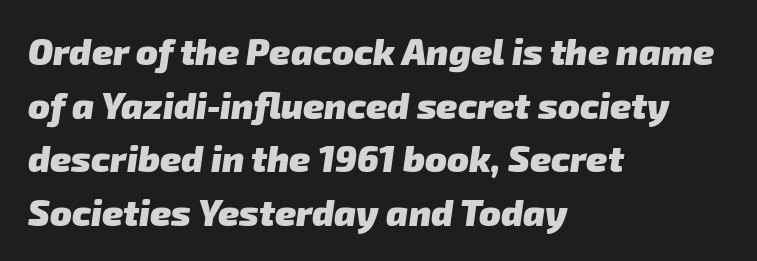
{"serif": "no", "bold": "yes", "weight": "heavy", "width": "normal", "stroke_contrast": "low", "x_height": "medium", "monospaced": "no", "underline": "no", "align": "left", "line_spacing": "normal", "line_spacing_ratio": 1.49, "letter_spacing": "normal", "letter_spacing_em": 0.0, "glyph_px": 36}
